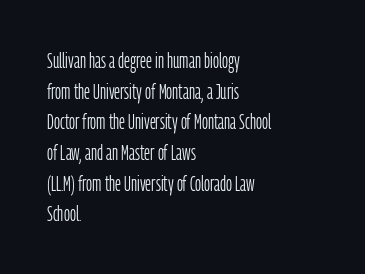
Q: Is the text bold? A: No.
Q: Is the text italic (slanted)? A: No, it is upright.
Q: Is the text underlined? A: No.
Q: How is the paragraph aligned? A: Left-aligned.
Q: Is the spacing between letters normal or unusually wide? A: Normal.
Q: Is the spacing between lines tight, normal or loose? A: Normal.
